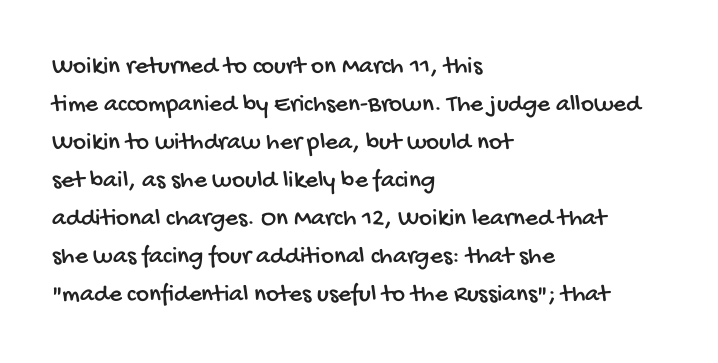
The image shows 25 px text type; set left-aligned, normal line spacing (1.52x), normal letter spacing, not underlined.
